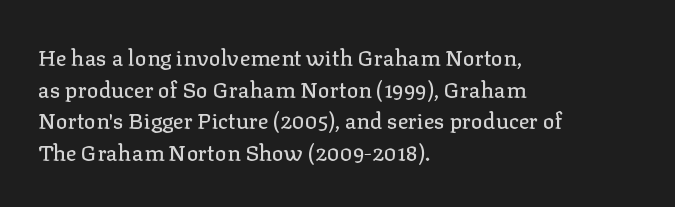
Q: Is the text italic (slanted)? A: No, it is upright.
Q: Is the text underlined? A: No.
Q: How is the paragraph aligned? A: Left-aligned.
Q: Is the spacing between letters normal or unusually wide? A: Normal.
Q: Is the spacing between lines tight, normal or loose? A: Normal.
